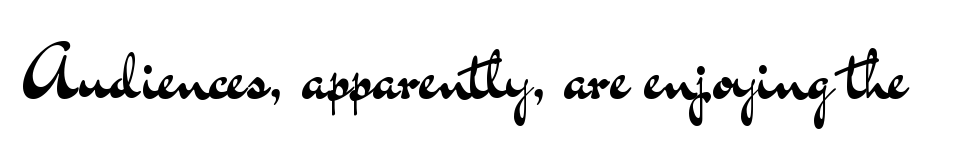
The image shows 73 px regular-weight, wide sans-serif type; set normal letter spacing, not underlined; medium stroke contrast and a small x-height.
